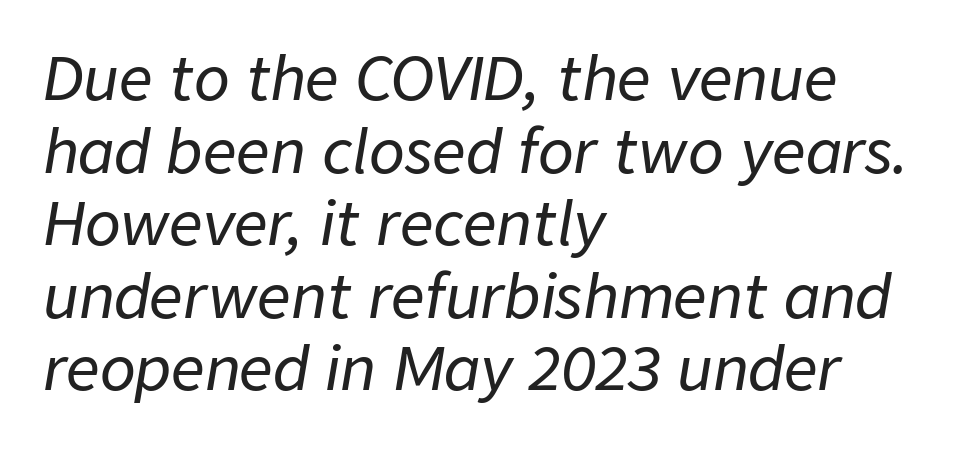
The image shows 59 px text type, italic (leaning right); set left-aligned, line spacing 1.23x, normal letter spacing, not underlined; low stroke contrast and a medium x-height.
